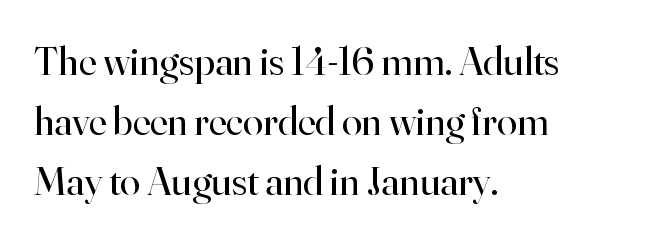
Leading matches the norm, producing a regular column. Note the varied advance widths — an 'i' is clearly narrower than an 'm'. The specimen reads as upright at a glance. This sample uses a serif face.
